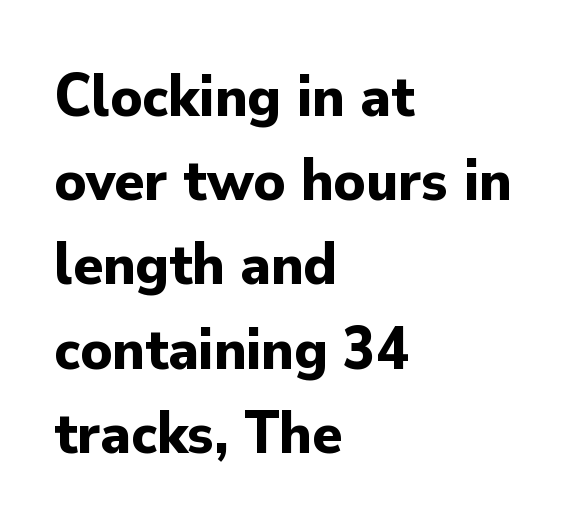
The image shows 61 px bold sans-serif type, upright; set left-aligned, normal line spacing (1.38x), normal letter spacing, not underlined; low stroke contrast and a small x-height.
